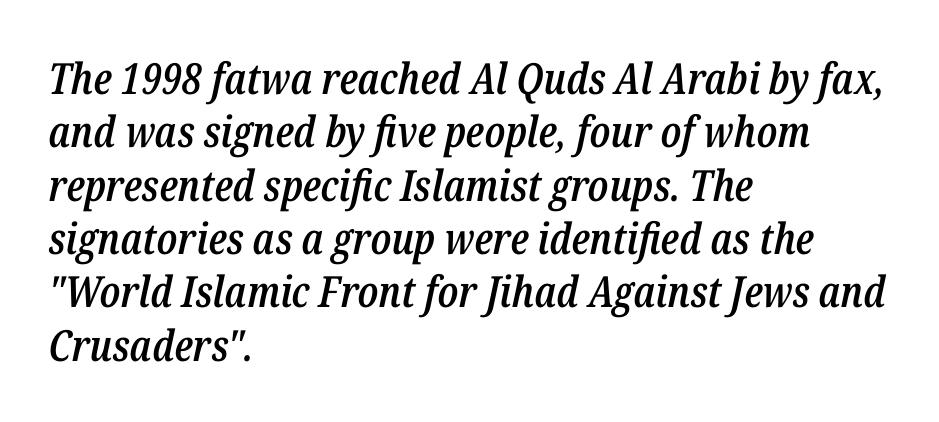
The text carries the slant typical of an italic or oblique font. Think of a printed novel: that variable character pitch is what you see here. Is the block centered? No — it sits flush against the left margin. Compared with typical body copy, the letter spacing here is the same. Nobody drew a line under any word here. Set as a demibold, roughly 600 on the weight scale.
